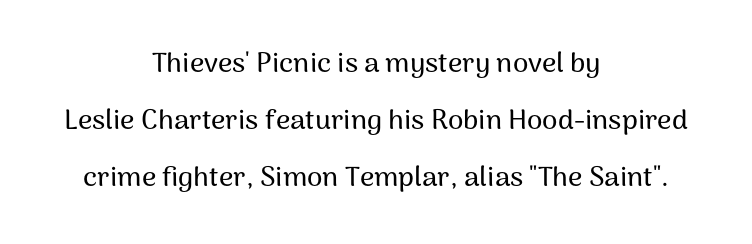
The image shows 28 px sans-serif type, upright; set centered, loose line spacing (2.04x), normal letter spacing, not underlined; medium stroke contrast and a medium x-height.
